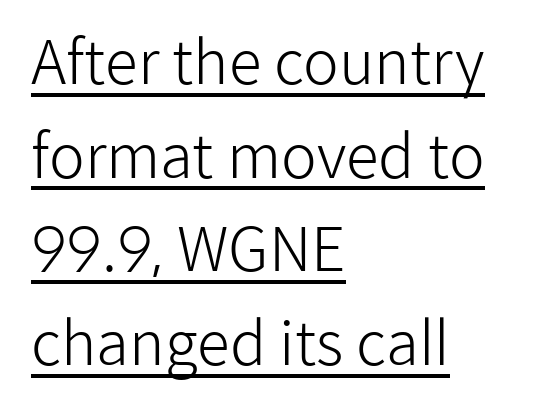
Q: Is the text bold? A: No.
Q: Is the text italic (slanted)? A: No, it is upright.
Q: Is the typeface a serif or a sans-serif typeface? A: Sans-serif.
Q: Is the text underlined? A: Yes.
Q: How is the paragraph aligned? A: Left-aligned.
Q: Is the spacing between letters normal or unusually wide? A: Normal.
Q: Is the spacing between lines tight, normal or loose? A: Normal.
Q: Width (condensed, normal, or wide)? A: Normal.
Q: Stroke contrast? A: Low.
Q: x-height? A: Medium.
Q: Monospaced? A: No.
